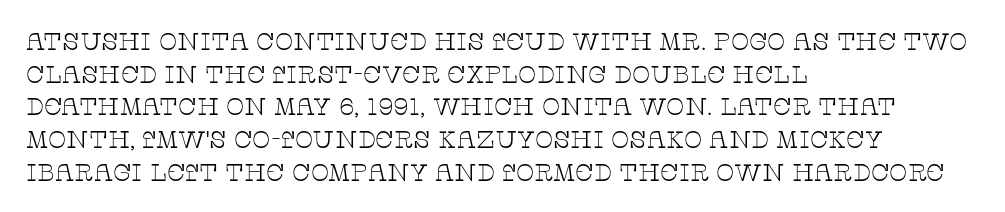
Q: Is the text bold? A: No.
Q: Is the text italic (slanted)? A: No, it is upright.
Q: Is the text underlined? A: No.
Q: How is the paragraph aligned? A: Left-aligned.
Q: Is the spacing between letters normal or unusually wide? A: Normal.
Q: Is the spacing between lines tight, normal or loose? A: Normal.
